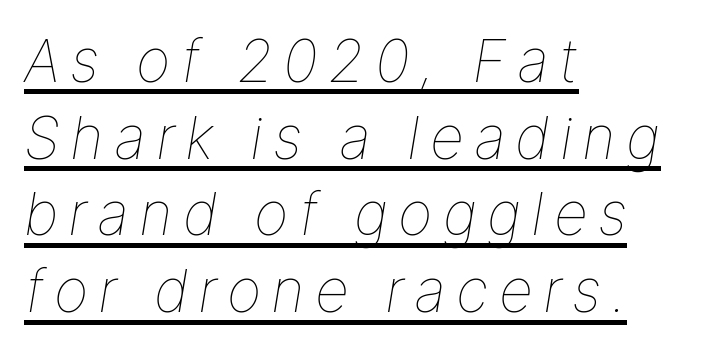
The image shows 59 px thin type, italic (leaning right); set left-aligned, normal line spacing (1.3x), underlined; low stroke contrast and a medium x-height.
